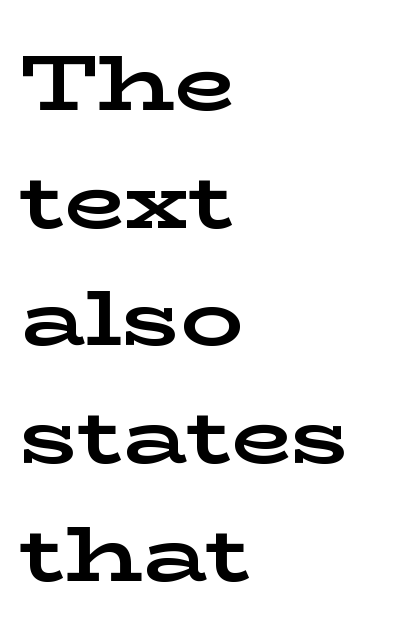
{"serif": "yes", "italic": "no", "bold": "yes", "weight": "bold", "width": "wide", "stroke_contrast": "low", "x_height": "medium", "monospaced": "no", "underline": "no", "align": "left", "line_spacing": "normal", "line_spacing_ratio": 1.49, "letter_spacing": "normal", "letter_spacing_em": 0.0, "glyph_px": 79}
